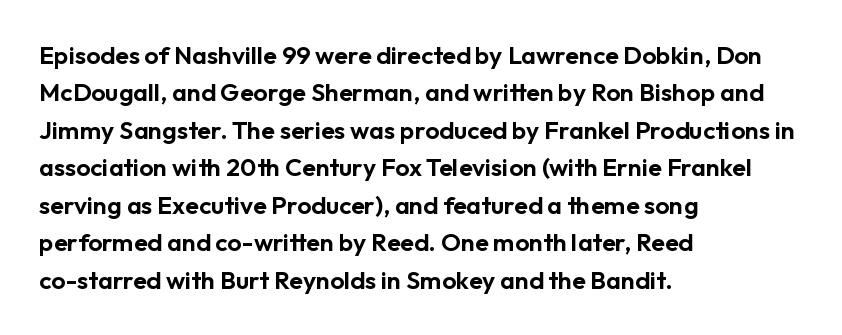
{"italic": "no", "underline": "no", "align": "left", "line_spacing": "normal", "line_spacing_ratio": 1.5, "letter_spacing": "normal", "letter_spacing_em": 0.0, "glyph_px": 25}
